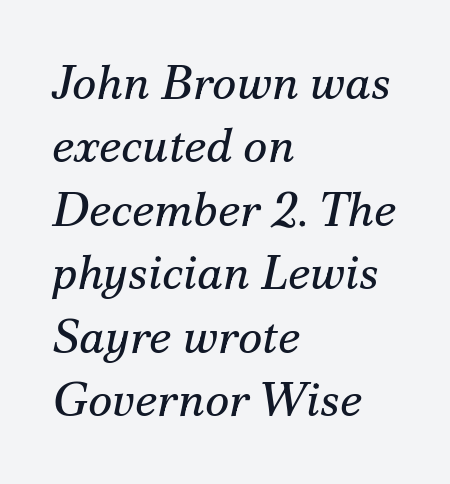
Q: Is the text bold? A: No.
Q: Is the text italic (slanted)? A: Yes, it leans right by about 12 degrees.
Q: Is the typeface a serif or a sans-serif typeface? A: Serif.
Q: Is the text underlined? A: No.
Q: How is the paragraph aligned? A: Left-aligned.
Q: Is the spacing between letters normal or unusually wide? A: Normal.
Q: Is the spacing between lines tight, normal or loose? A: Normal.
Q: Width (condensed, normal, or wide)? A: Normal.
Q: Stroke contrast? A: Medium.
Q: x-height? A: Small.
Q: Monospaced? A: No.
